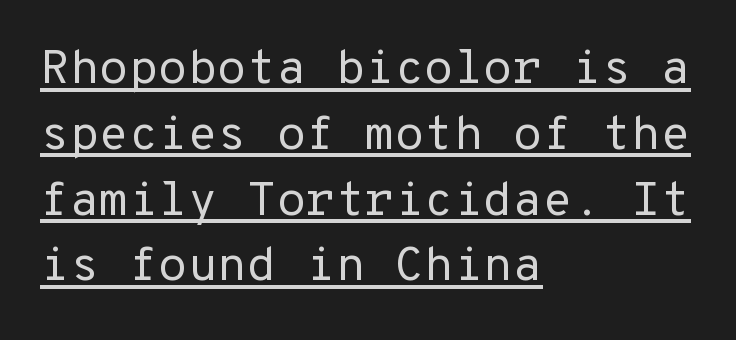
{"serif": "no", "italic": "no", "bold": "no", "weight": "regular", "width": "normal", "stroke_contrast": "low", "x_height": "medium", "underline": "yes", "align": "left", "line_spacing": "normal", "line_spacing_ratio": 1.37, "letter_spacing": "normal", "letter_spacing_em": 0.0, "glyph_px": 48}
